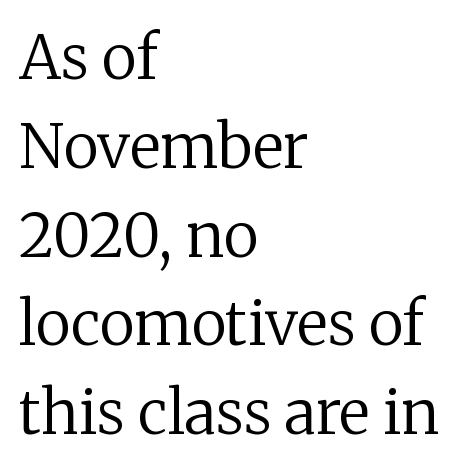
The strip under each line holds only bare page. Stroke mass is kept to a normal reading level or below. Tracking value appears to be zero — textbook default spacing. The passage shown is typed in a proportional face where columns would drift. One glance says typical: line gaps are just what's usual.
